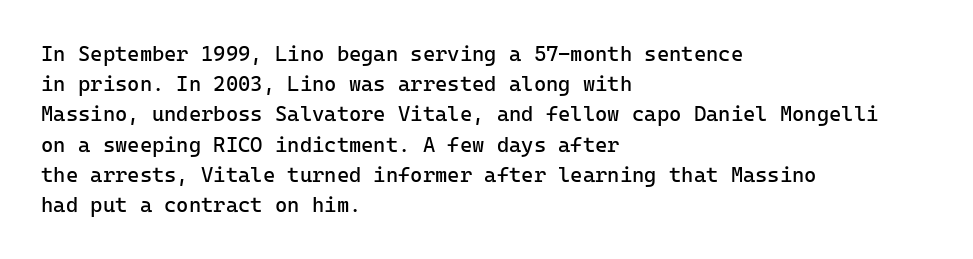
Q: Is the text bold? A: No.
Q: Is the text italic (slanted)? A: No, it is upright.
Q: Is the text underlined? A: No.
Q: How is the paragraph aligned? A: Left-aligned.
Q: Is the spacing between letters normal or unusually wide? A: Normal.
Q: Is the spacing between lines tight, normal or loose? A: Normal.
